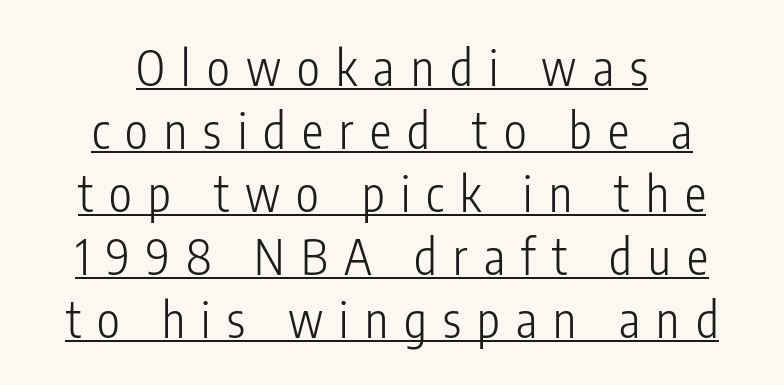
A normal amount of white space separates one row of letters from the next. Horizontal alignment here is central, giving a formal, balanced look. No italicization has been applied; the sample stays upright. The rendering inserts visible extra space after every character. Spacing verdict: proportional, widths tailored to each character. Stroke terminals: plain, sans-serif.
